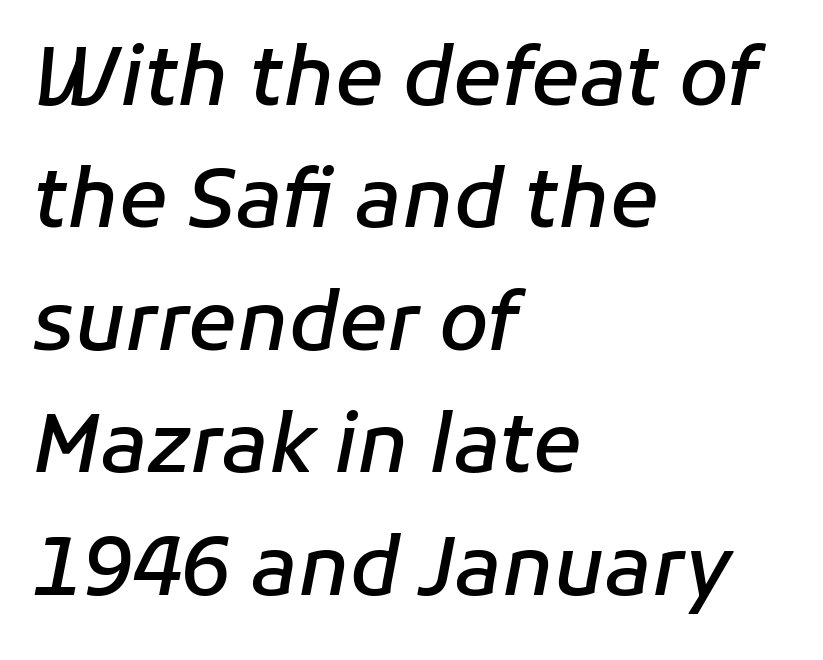
Q: Is the text bold? A: Semi-bold.
Q: Is the text italic (slanted)? A: Yes, it leans right by about 11 degrees.
Q: Is the text underlined? A: No.
Q: How is the paragraph aligned? A: Left-aligned.
Q: Is the spacing between letters normal or unusually wide? A: Normal.
Q: Is the spacing between lines tight, normal or loose? A: Normal.
Q: Width (condensed, normal, or wide)? A: Normal.
Q: Stroke contrast? A: Low.
Q: x-height? A: Medium.
Q: Monospaced? A: No.
